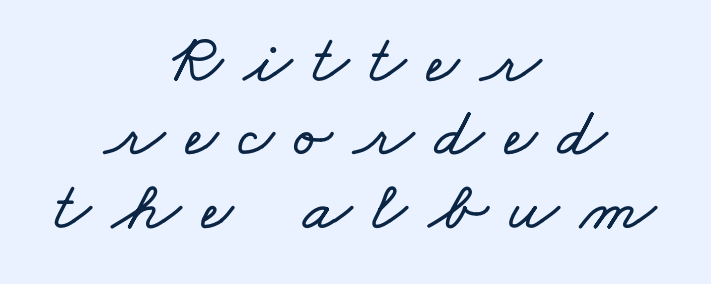
Underline: absent. Tightly led — the rows are bunched. The text block is weighted toward neither margin, spreading evenly from the middle. A typesetter would call this proportional, since set widths differ per character. The tracking reads as deliberately expanded to a designer's eye.
